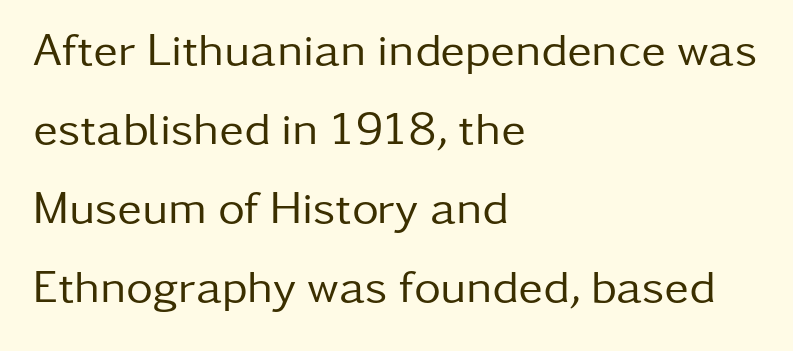
The image shows 46 px regular-weight sans-serif type, upright; set left-aligned, line spacing 1.72x, normal letter spacing, not underlined; low stroke contrast and a medium x-height.
